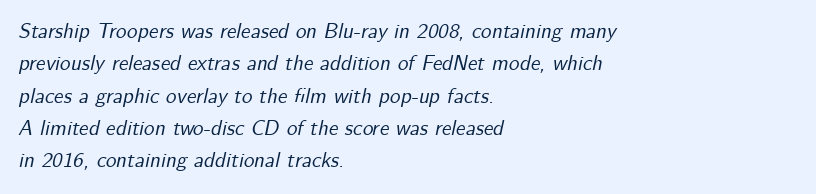
{"italic": "yes", "lean": "right", "slant_degrees": 12, "underline": "no", "align": "left", "line_spacing": "normal", "line_spacing_ratio": 1.54, "letter_spacing": "normal", "letter_spacing_em": 0.0, "glyph_px": 21}
